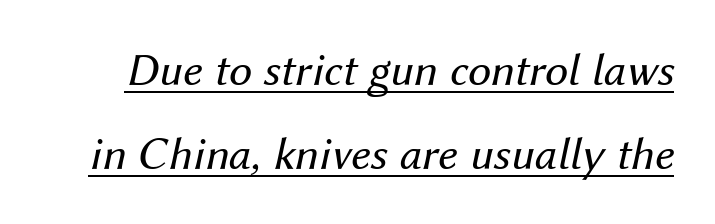
{"italic": "yes", "lean": "right", "slant_degrees": 12, "bold": "no", "weight": "regular", "width": "normal", "stroke_contrast": "medium", "x_height": "medium", "monospaced": "no", "underline": "yes", "line_spacing_ratio": 1.79, "letter_spacing": "normal", "letter_spacing_em": 0.0, "glyph_px": 47}
